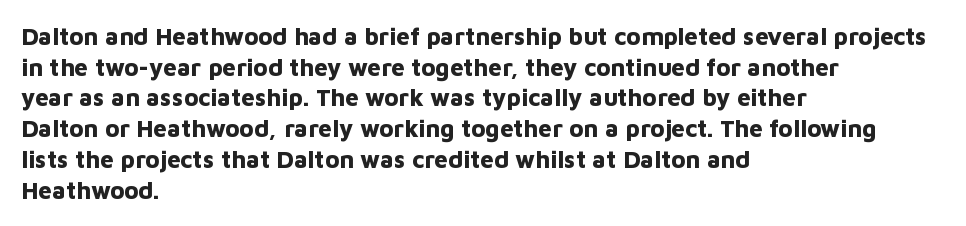
Summary of weight: heavy, a full bold. Tracking value appears to be zero — textbook default spacing. No italicization has been applied; the sample stays upright. The words here are not underlined. A normal amount of white space separates one row of letters from the next.
